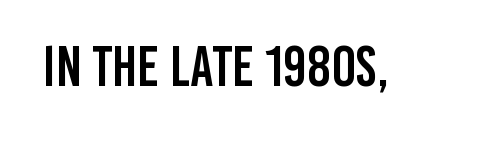
Anything drawn beneath the words? Only blank space. You could call the tracking neutral — neither tight nor loose. Do the characters align in a grid? No, the font is proportional. This sample uses a sans-serif face.
